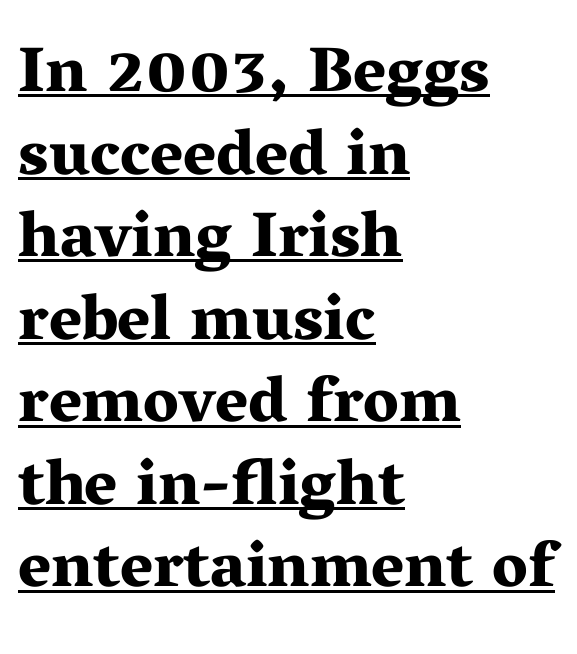
{"serif": "yes", "italic": "no", "bold": "yes", "weight": "bold", "width": "wide", "stroke_contrast": "medium", "x_height": "medium", "monospaced": "no", "underline": "yes", "align": "left", "line_spacing": "normal", "line_spacing_ratio": 1.29, "letter_spacing": "normal", "letter_spacing_em": 0.0, "glyph_px": 64}
